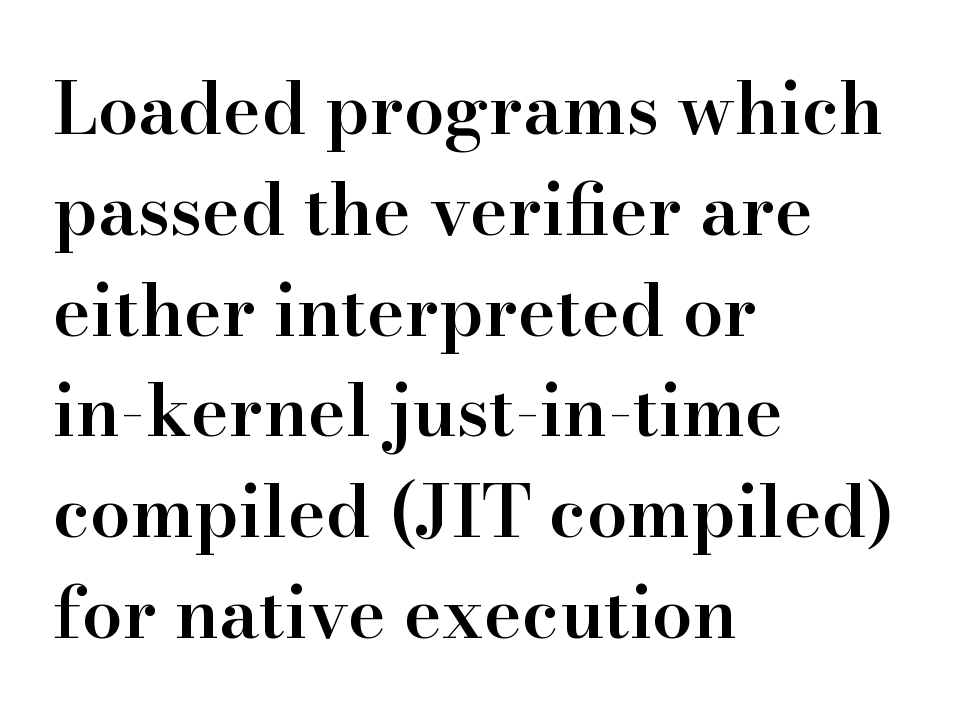
The letters sit at their default tracking, neither squeezed nor spread. Every row of glyphs begins at an identical x-position on the left. Italic: no, the glyphs are upright roman. Any mark beneath the type? The region is blank.
